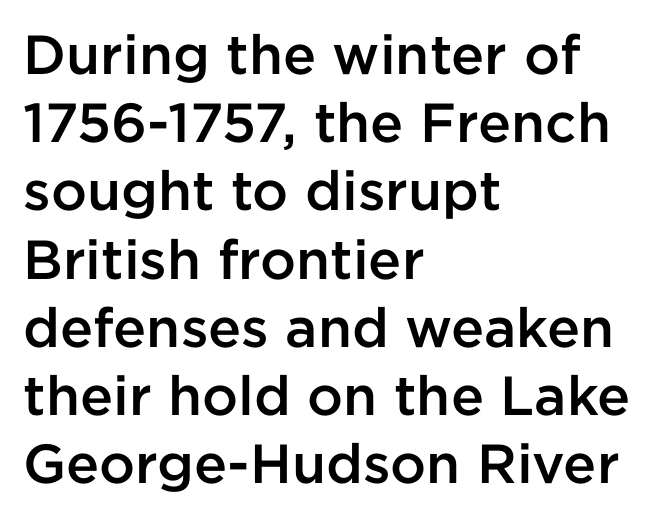
{"serif": "no", "italic": "no", "bold": "semi", "weight": "semibold", "width": "normal", "stroke_contrast": "low", "x_height": "medium", "monospaced": "no", "underline": "no", "align": "left", "line_spacing_ratio": 1.24, "letter_spacing": "normal", "letter_spacing_em": 0.0, "glyph_px": 55}
